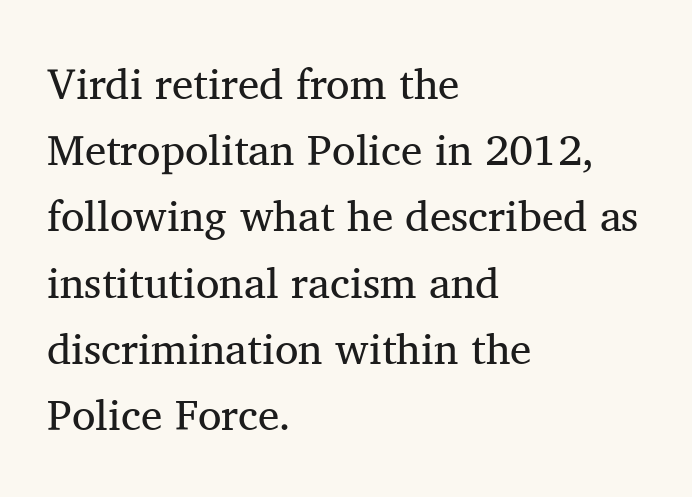
Q: Is the text bold? A: No.
Q: Is the text italic (slanted)? A: No, it is upright.
Q: Is the typeface a serif or a sans-serif typeface? A: Serif.
Q: Is the text underlined? A: No.
Q: How is the paragraph aligned? A: Left-aligned.
Q: Is the spacing between letters normal or unusually wide? A: Normal.
Q: Is the spacing between lines tight, normal or loose? A: Normal.
Q: Width (condensed, normal, or wide)? A: Normal.
Q: Stroke contrast? A: Medium.
Q: x-height? A: Medium.
Q: Monospaced? A: No.
